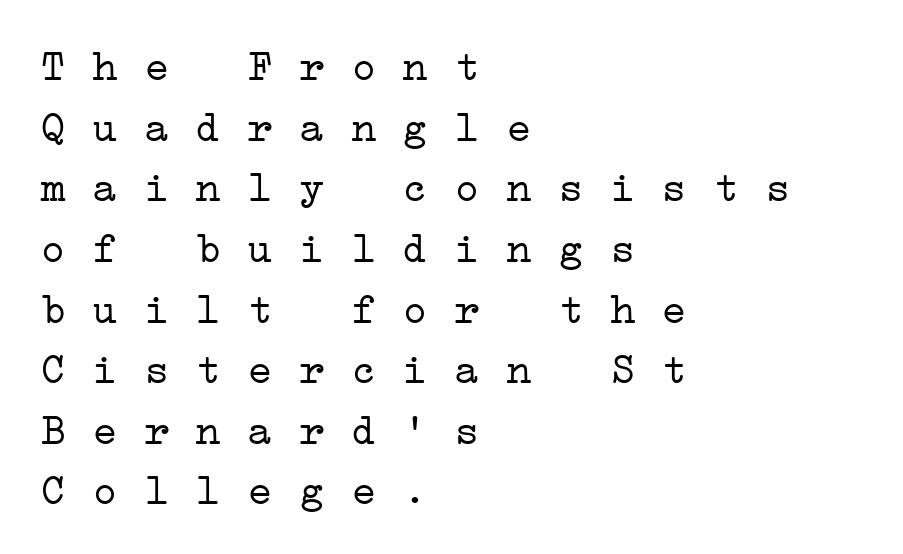
The image shows 43 px light, wide serif type, monospaced; set left-aligned, normal line spacing (1.41x), normal letter spacing, not underlined; low stroke contrast and a medium x-height.
